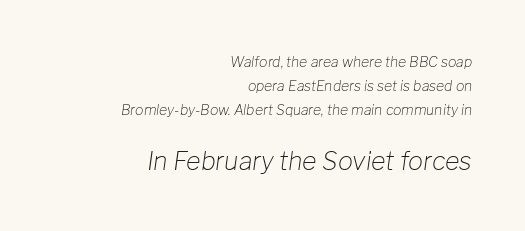
The image shows 25 px text type, italic (leaning right); set right-aligned, line spacing 1.72x, normal letter spacing, not underlined; the second (bottom) block is 1.79x larger.
